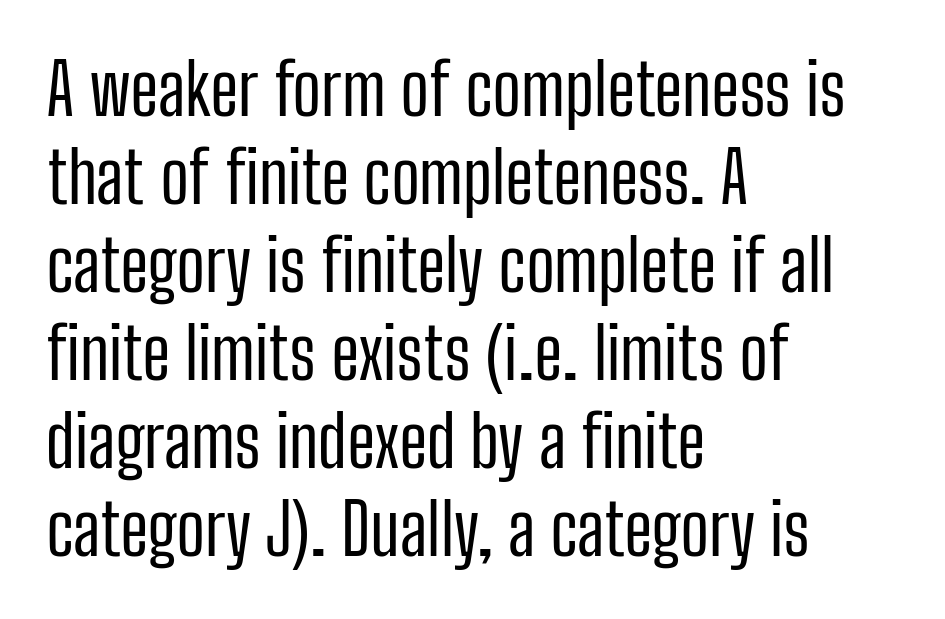
{"serif": "no", "italic": "no", "bold": "no", "weight": "regular", "width": "condensed", "stroke_contrast": "low", "x_height": "medium", "monospaced": "no", "underline": "no", "align": "left", "line_spacing_ratio": 1.24, "letter_spacing": "normal", "letter_spacing_em": 0.0, "glyph_px": 71}
